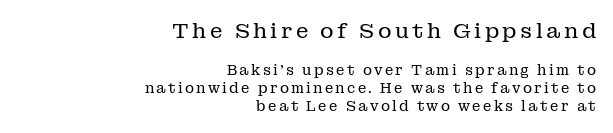
Q: Is the text bold? A: No.
Q: Is the text italic (slanted)? A: No, it is upright.
Q: Is the text underlined? A: No.
Q: How is the paragraph aligned? A: Right-aligned.
Q: Is the spacing between lines tight, normal or loose? A: Normal.
Q: Which block of text is set in a larger size, the first (top) or the second (bottom)? A: The first (top) one.
